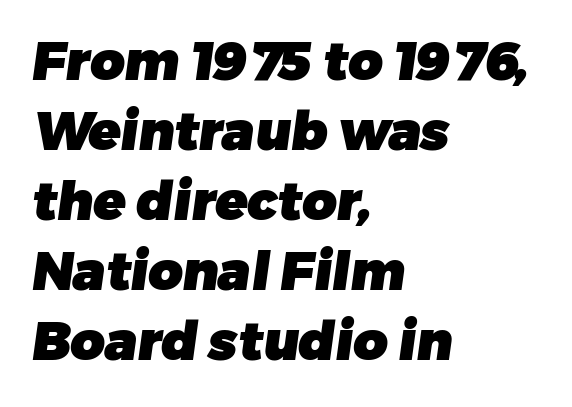
The text was rendered using a sans face with plain stroke endings. You could not count columns in this text — the font is proportionally spaced. Heavy-handed strokes throughout: this text is bold. Honestly, the row spacing looks completely unremarkable. Descender tails drop into unmarked territory. Words appear dense and cohesive because spacing is normal.
